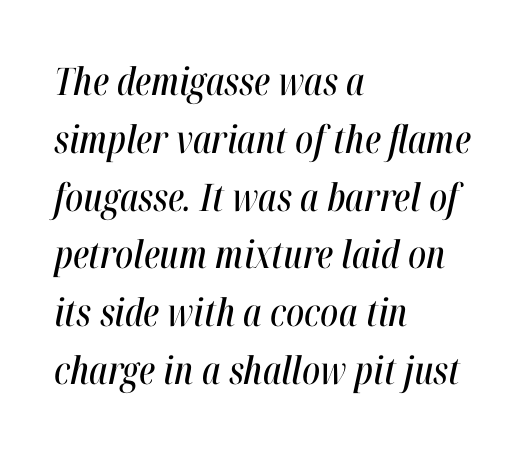
The image shows 38 px condensed type, italic (leaning right); set left-aligned, normal line spacing (1.52x), normal letter spacing, not underlined; high stroke contrast and a medium x-height.
